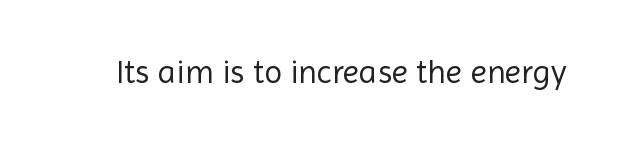
The image shows 33 px regular-weight sans-serif type, upright; set normal letter spacing, not underlined; a medium x-height.
